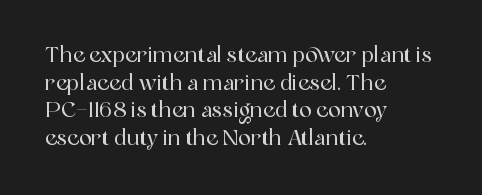
{"italic": "no", "underline": "no", "align": "left", "line_spacing": "normal", "line_spacing_ratio": 1.31, "letter_spacing": "normal", "letter_spacing_em": 0.0, "glyph_px": 21}
